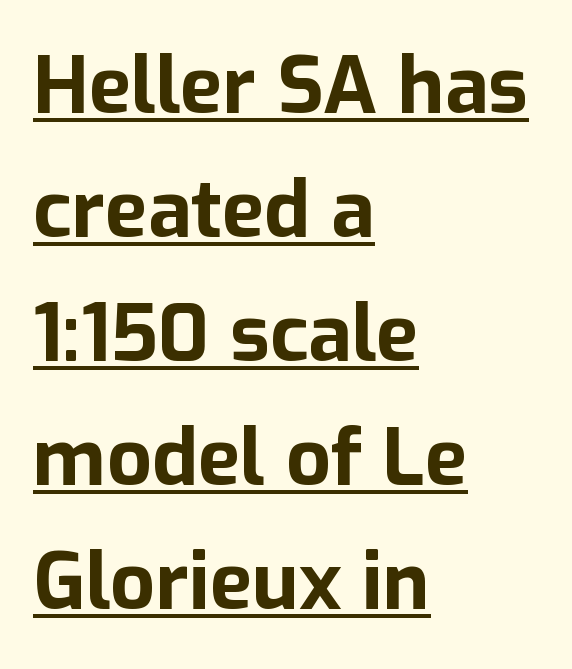
{"serif": "no", "italic": "no", "bold": "yes", "weight": "bold", "width": "normal", "stroke_contrast": "low", "x_height": "medium", "monospaced": "no", "underline": "yes", "align": "left", "line_spacing": "normal", "line_spacing_ratio": 1.57, "letter_spacing": "normal", "letter_spacing_em": 0.0, "glyph_px": 79}
